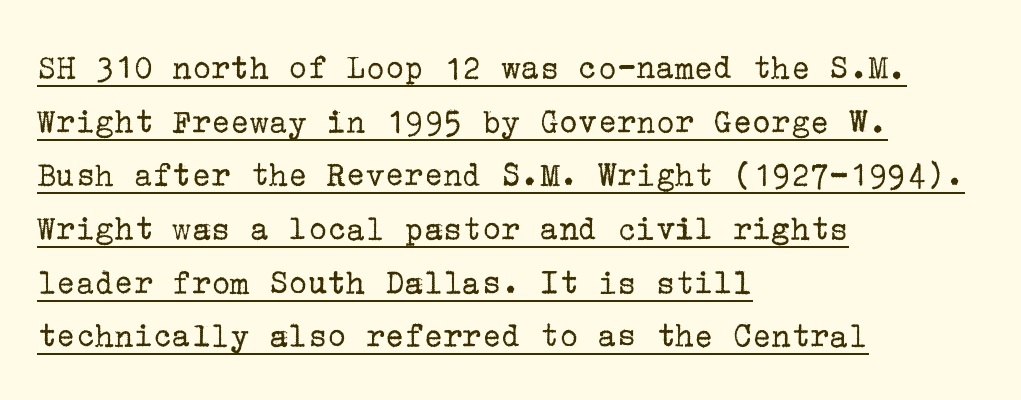
{"serif": "yes", "italic": "no", "bold": "no", "weight": "regular", "width": "normal", "stroke_contrast": "low", "x_height": "medium", "underline": "yes", "align": "left", "line_spacing": "normal", "line_spacing_ratio": 1.49, "letter_spacing": "normal", "letter_spacing_em": 0.0, "glyph_px": 36}
